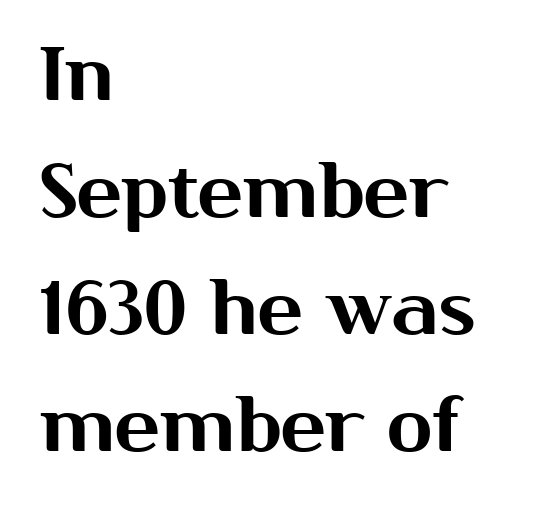
The typeface chosen for these lines omits serifs. The setting favours the left margin, as ordinary paragraphs usually do. The face used here is proportionally spaced, like ordinary book or web type. Normally led — the rows are evenly, conventionally spaced.
